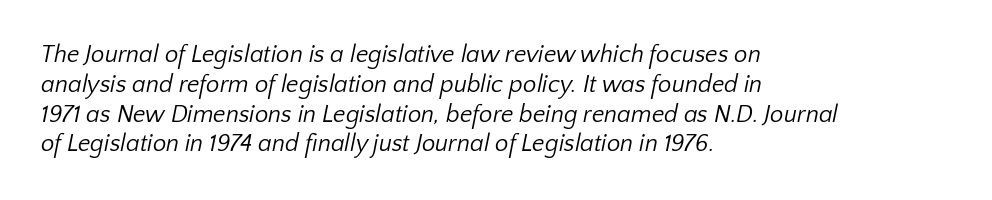
The image shows 24 px text type; set left-aligned, line spacing 1.24x, normal letter spacing, not underlined.
